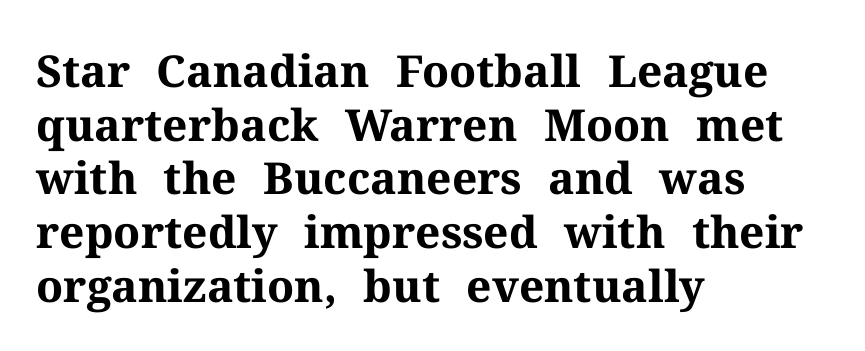
Line starts are locked; line ends wander. Old-style or modern, the face here clearly has serifs. Heavy-handed strokes throughout: this text is bold. No italicization has been applied; the sample stays upright. No word sits above an underline.
